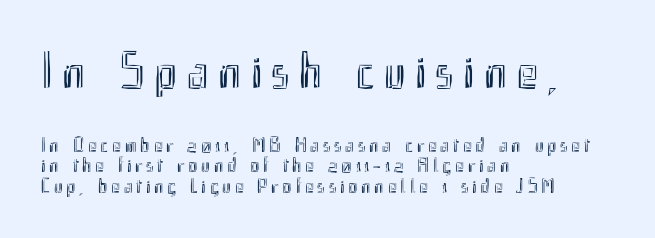
The image shows 52 px condensed type, upright; set left-aligned, tight line spacing (0.97x), not underlined; the first (top) block is 2.48x larger; a small x-height.
